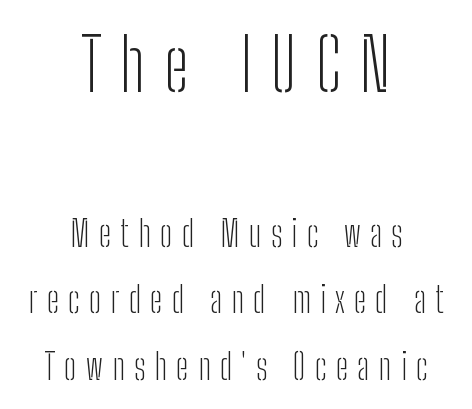
Q: Is the text bold? A: No.
Q: Is the text italic (slanted)? A: No, it is upright.
Q: Is the typeface a serif or a sans-serif typeface? A: Sans-serif.
Q: Is the text underlined? A: No.
Q: How is the paragraph aligned? A: Centered.
Q: Is the spacing between letters normal or unusually wide? A: Unusually wide.
Q: Which block of text is set in a larger size, the first (top) or the second (bottom)? A: The first (top) one.
Q: Width (condensed, normal, or wide)? A: Condensed.
Q: Stroke contrast? A: Low.
Q: x-height? A: Medium.
Q: Monospaced? A: No.
